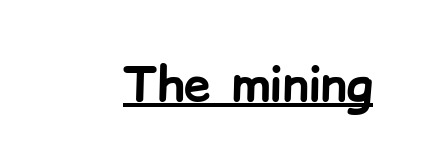
Heavy, bold letterforms. A baseline rule has been typeset under these characters. Compared with typical body copy, the letter spacing here is the same. These lines are rendered in a variable-pitch font.
